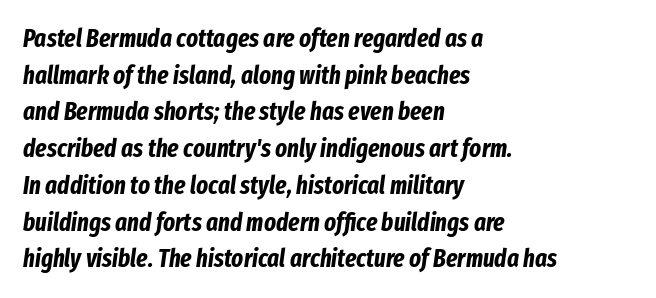
Q: Is the text bold? A: Yes.
Q: Is the text italic (slanted)? A: Yes, it leans right by about 8 degrees.
Q: Is the text underlined? A: No.
Q: How is the paragraph aligned? A: Left-aligned.
Q: Is the spacing between letters normal or unusually wide? A: Normal.
Q: Is the spacing between lines tight, normal or loose? A: Normal.
